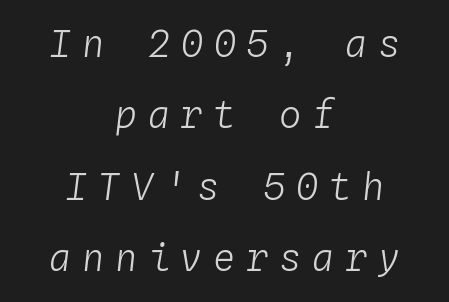
Q: Is the text bold? A: No.
Q: Is the text italic (slanted)? A: Yes, it leans right by about 4 degrees.
Q: Is the text underlined? A: No.
Q: How is the paragraph aligned? A: Centered.
Q: Is the spacing between letters normal or unusually wide? A: Unusually wide.
Q: Is the spacing between lines tight, normal or loose? A: Loose.
Q: Width (condensed, normal, or wide)? A: Normal.
Q: Stroke contrast? A: Low.
Q: x-height? A: Medium.
Q: Monospaced? A: Yes.
